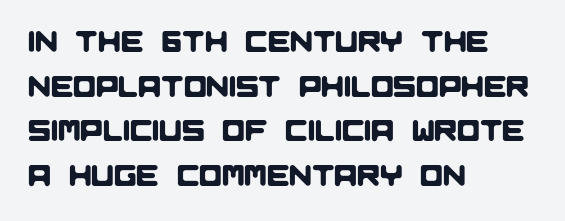
The image shows 30 px sans-serif type; set left-aligned, normal line spacing (1.49x), normal letter spacing, not underlined; low stroke contrast and a large x-height.
